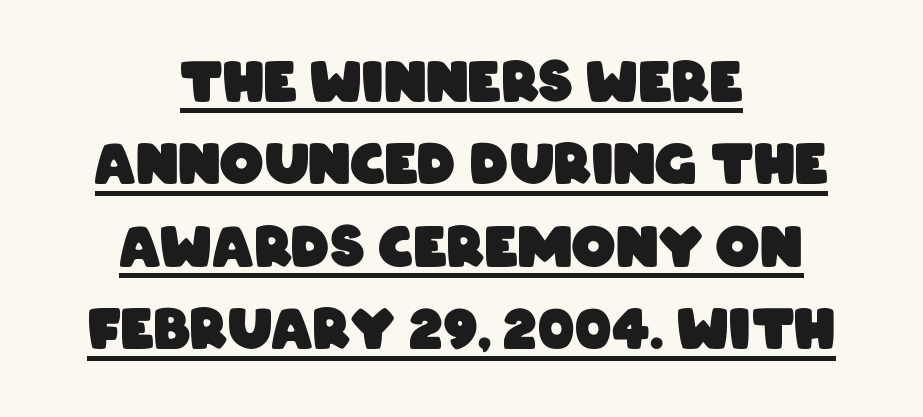
The image shows 55 px heavy, condensed sans-serif type; set centered, normal line spacing (1.5x), normal letter spacing, underlined; low stroke contrast and a large x-height.
